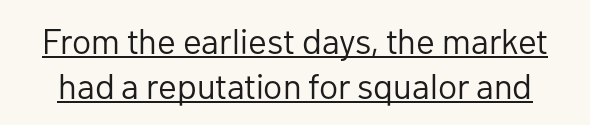
Check the space under the baseline: a stroke is drawn there. Nothing heavy about these letters — not bold at all. The lines sit at an ordinary, default distance from one another. This is sans-serif lettering, the kind often seen on screens and signage. Does the lettering tilt? It doesn't — this is upright. Tracking value appears to be zero — textbook default spacing.
